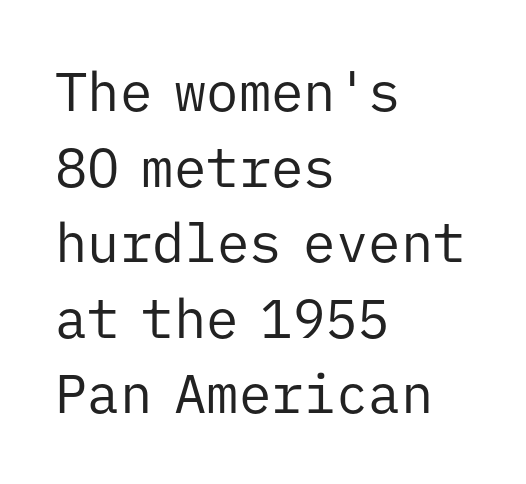
Q: Is the text bold? A: No.
Q: Is the text italic (slanted)? A: No, it is upright.
Q: Is the typeface a serif or a sans-serif typeface? A: Sans-serif.
Q: Is the text underlined? A: No.
Q: How is the paragraph aligned? A: Left-aligned.
Q: Is the spacing between letters normal or unusually wide? A: Normal.
Q: Is the spacing between lines tight, normal or loose? A: Normal.
Q: Width (condensed, normal, or wide)? A: Normal.
Q: Stroke contrast? A: Low.
Q: x-height? A: Medium.
Q: Monospaced? A: Yes.
